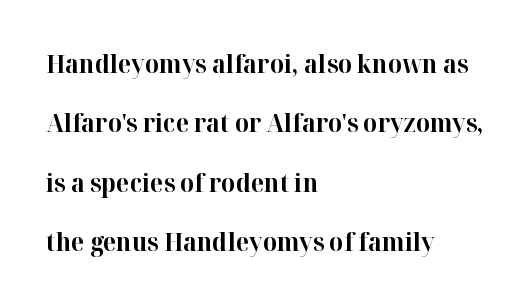
Q: Is the text bold? A: Yes.
Q: Is the text italic (slanted)? A: No, it is upright.
Q: Is the text underlined? A: No.
Q: How is the paragraph aligned? A: Left-aligned.
Q: Is the spacing between letters normal or unusually wide? A: Normal.
Q: Is the spacing between lines tight, normal or loose? A: Loose.
